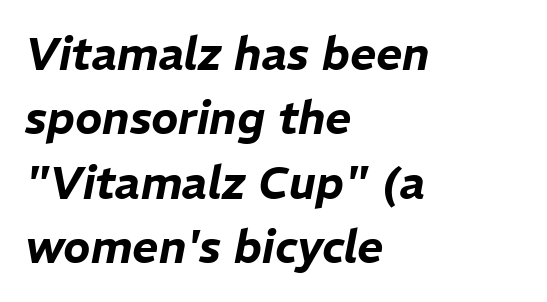
Q: Is the text italic (slanted)? A: Yes, it leans right by about 11 degrees.
Q: Is the text underlined? A: No.
Q: How is the paragraph aligned? A: Left-aligned.
Q: Is the spacing between letters normal or unusually wide? A: Normal.
Q: Is the spacing between lines tight, normal or loose? A: Normal.
Q: Width (condensed, normal, or wide)? A: Normal.
Q: Stroke contrast? A: Low.
Q: x-height? A: Medium.
Q: Monospaced? A: No.
